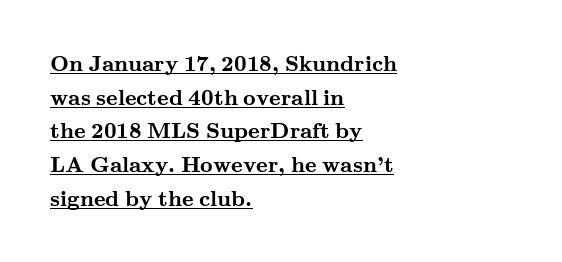
{"italic": "no", "bold": "yes", "underline": "yes", "align": "left", "line_spacing": "normal", "line_spacing_ratio": 1.53, "letter_spacing": "normal", "letter_spacing_em": 0.0, "glyph_px": 22}
